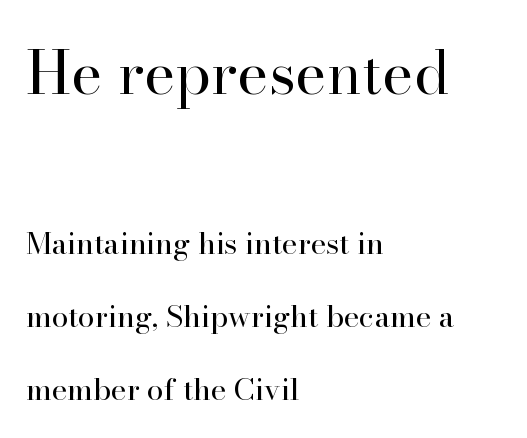
{"serif": "yes", "italic": "no", "bold": "no", "weight": "regular", "width": "normal", "stroke_contrast": "high", "x_height": "small", "monospaced": "no", "underline": "no", "align": "left", "line_spacing": "loose", "line_spacing_ratio": 2.43, "letter_spacing": "normal", "letter_spacing_em": 0.0, "larger_block": "first", "size_ratio": 2.0, "glyph_px": 60}
